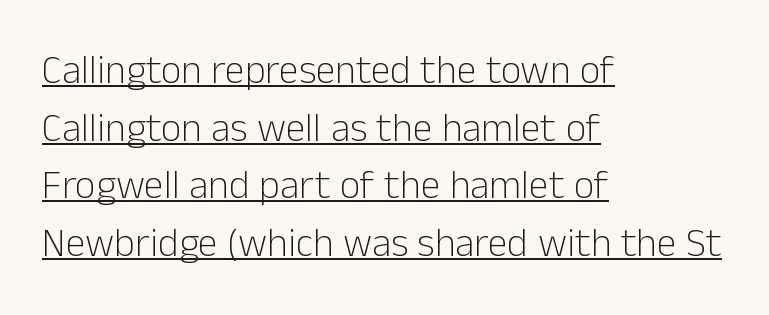
Q: Is the text bold? A: No.
Q: Is the text italic (slanted)? A: No, it is upright.
Q: Is the typeface a serif or a sans-serif typeface? A: Sans-serif.
Q: Is the text underlined? A: Yes.
Q: How is the paragraph aligned? A: Left-aligned.
Q: Is the spacing between letters normal or unusually wide? A: Normal.
Q: Is the spacing between lines tight, normal or loose? A: Normal.
Q: Width (condensed, normal, or wide)? A: Normal.
Q: Stroke contrast? A: Low.
Q: x-height? A: Medium.
Q: Monospaced? A: No.
